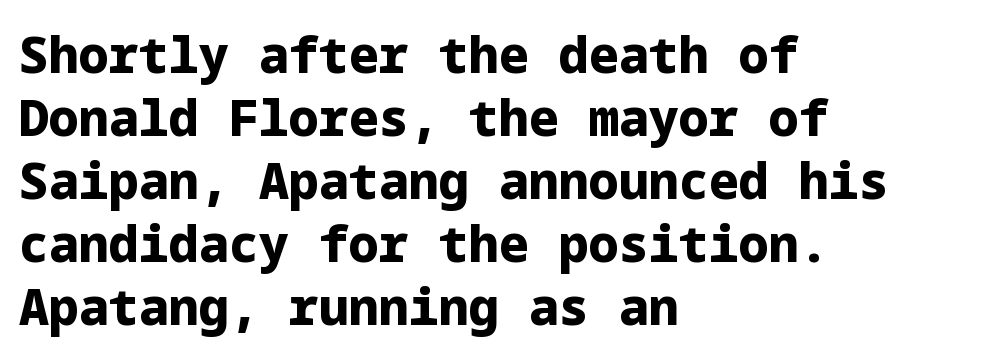
{"serif": "no", "italic": "no", "bold": "yes", "weight": "heavy", "width": "normal", "stroke_contrast": "low", "x_height": "medium", "underline": "no", "align": "left", "line_spacing": "normal", "line_spacing_ratio": 1.26, "letter_spacing": "normal", "letter_spacing_em": 0.0, "glyph_px": 50}
